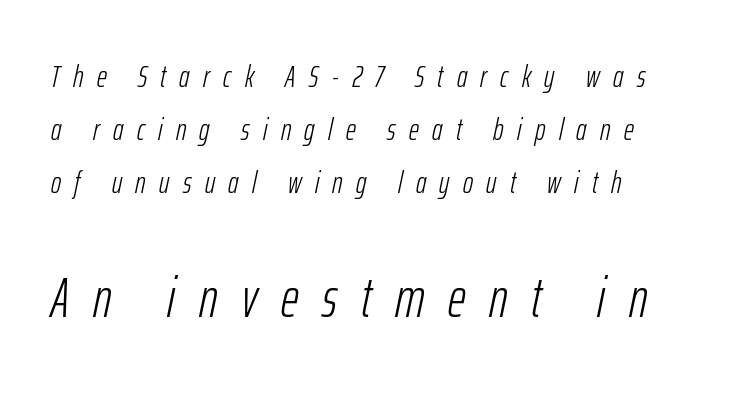
Here the designer chose a conventional face with non-uniform glyph widths. Visually the block forms a straight wall on the left and a jagged coastline on the right. Tracking value appears strongly positive — letters spread wide. Size hierarchy here favors the trailing block over the leading one.
